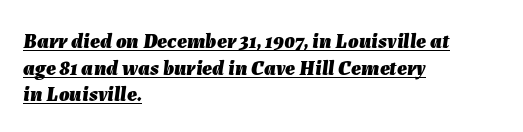
The image shows 21 px bold type, italic (leaning right); set left-aligned, normal line spacing (1.27x), normal letter spacing, underlined.
